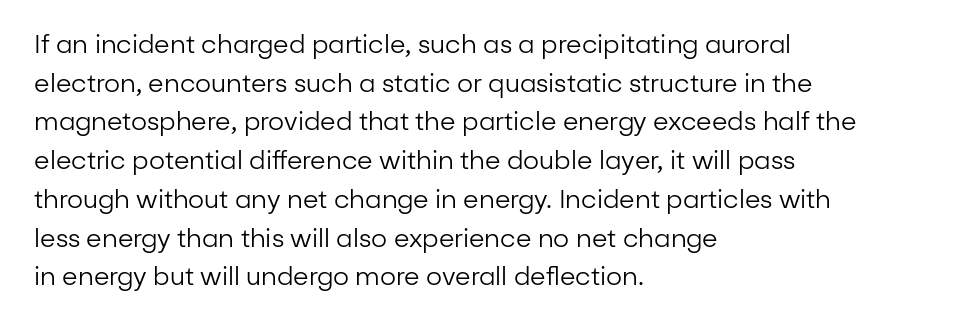
The image shows 25 px text type, upright; set left-aligned, normal line spacing (1.55x), normal letter spacing, not underlined.
